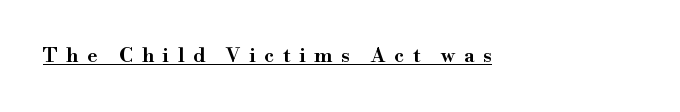
{"italic": "no", "bold": "semi", "underline": "yes", "letter_spacing": "wide", "letter_spacing_em": 0.44, "glyph_px": 20}
